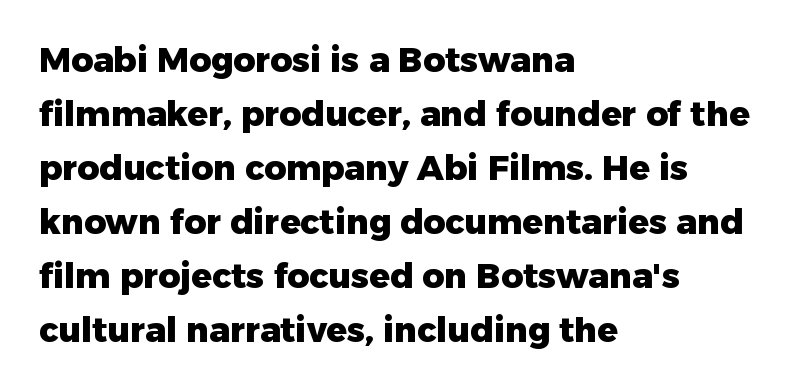
The image shows 34 px heavy sans-serif type, upright; set left-aligned, normal line spacing (1.59x), normal letter spacing, not underlined; low stroke contrast and a medium x-height.
